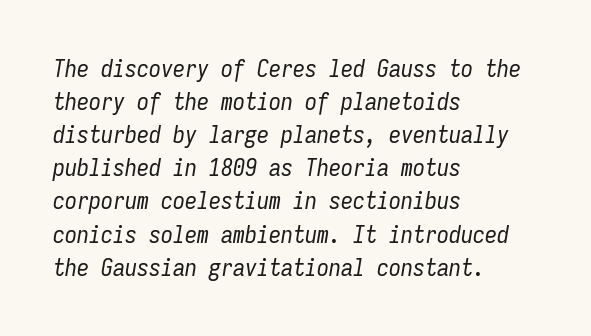
The image shows 24 px text type, italic (leaning right); set left-aligned, normal line spacing (1.38x), normal letter spacing, not underlined.
